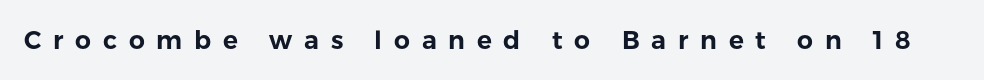
Q: Is the text italic (slanted)? A: No, it is upright.
Q: Is the text underlined? A: No.
Q: Is the spacing between letters normal or unusually wide? A: Unusually wide.
